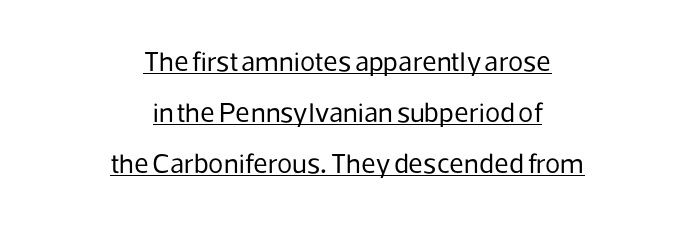
The image shows 28 px regular-weight sans-serif type, upright; set centered, line spacing 1.83x, normal letter spacing, underlined; low stroke contrast and a medium x-height.
